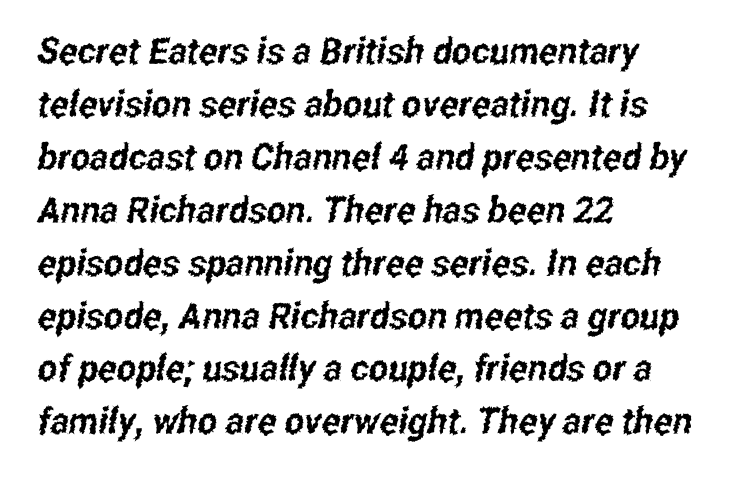
Q: Is the typeface a serif or a sans-serif typeface? A: Sans-serif.
Q: Is the text underlined? A: No.
Q: How is the paragraph aligned? A: Left-aligned.
Q: Is the spacing between letters normal or unusually wide? A: Normal.
Q: Is the spacing between lines tight, normal or loose? A: Normal.
Q: Width (condensed, normal, or wide)? A: Condensed.
Q: Stroke contrast? A: Low.
Q: x-height? A: Medium.
Q: Monospaced? A: No.
